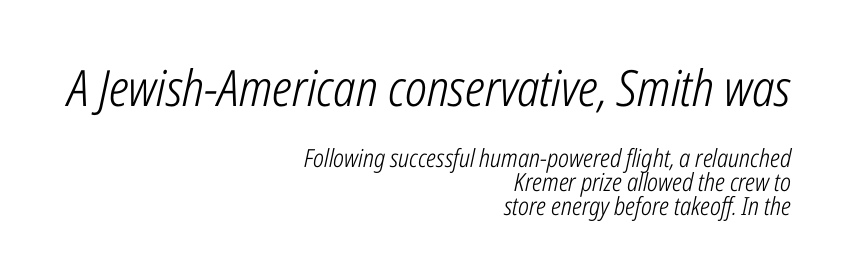
Q: Is the text bold? A: No.
Q: Is the text italic (slanted)? A: Yes, it leans right by about 12 degrees.
Q: Is the text underlined? A: No.
Q: How is the paragraph aligned? A: Right-aligned.
Q: Is the spacing between letters normal or unusually wide? A: Normal.
Q: Is the spacing between lines tight, normal or loose? A: Tight.
Q: Which block of text is set in a larger size, the first (top) or the second (bottom)? A: The first (top) one.
Q: Width (condensed, normal, or wide)? A: Condensed.
Q: Stroke contrast? A: Low.
Q: x-height? A: Medium.
Q: Monospaced? A: No.
